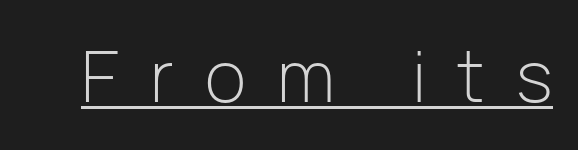
The strokes are not fattened; the text isn't bold. Examine the stroke ends and you'll find no serifs. The gaps between neighbouring characters are conspicuously large. Underline: present.
